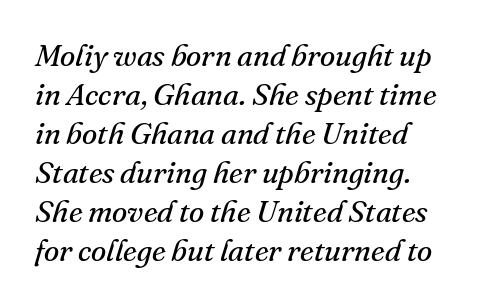
Q: Is the text bold? A: No.
Q: Is the text italic (slanted)? A: Yes, it leans right by about 16 degrees.
Q: Is the typeface a serif or a sans-serif typeface? A: Serif.
Q: Is the text underlined? A: No.
Q: How is the paragraph aligned? A: Left-aligned.
Q: Is the spacing between letters normal or unusually wide? A: Normal.
Q: Is the spacing between lines tight, normal or loose? A: Normal.
Q: Width (condensed, normal, or wide)? A: Normal.
Q: Stroke contrast? A: Medium.
Q: x-height? A: Small.
Q: Monospaced? A: No.
